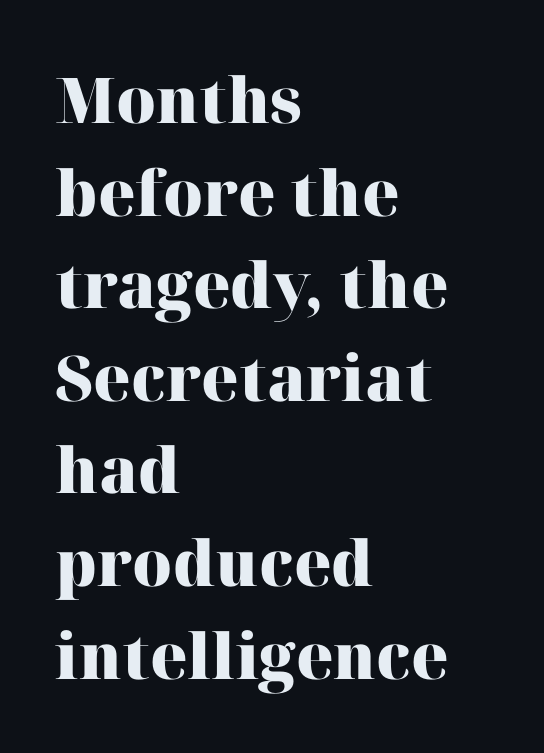
Q: Is the text bold? A: Yes.
Q: Is the text italic (slanted)? A: No, it is upright.
Q: Is the typeface a serif or a sans-serif typeface? A: Serif.
Q: Is the text underlined? A: No.
Q: How is the paragraph aligned? A: Left-aligned.
Q: Is the spacing between letters normal or unusually wide? A: Normal.
Q: Is the spacing between lines tight, normal or loose? A: Normal.
Q: Width (condensed, normal, or wide)? A: Normal.
Q: Stroke contrast? A: High.
Q: x-height? A: Medium.
Q: Monospaced? A: No.
